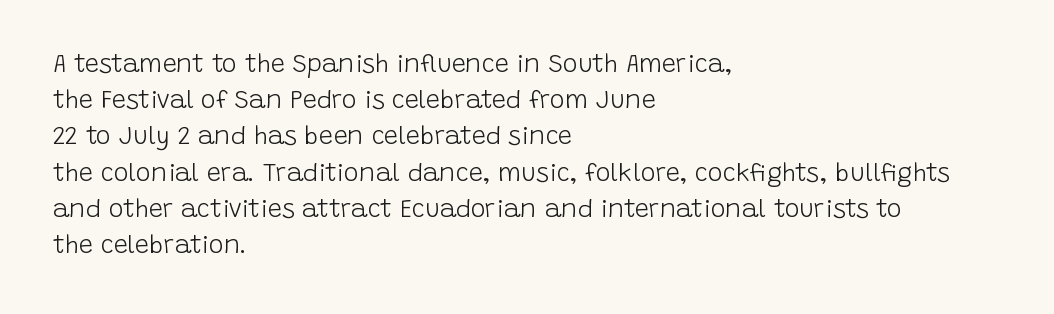
{"italic": "no", "bold": "no", "underline": "no", "align": "left", "line_spacing": "normal", "line_spacing_ratio": 1.45, "letter_spacing": "normal", "letter_spacing_em": 0.0, "glyph_px": 25}
